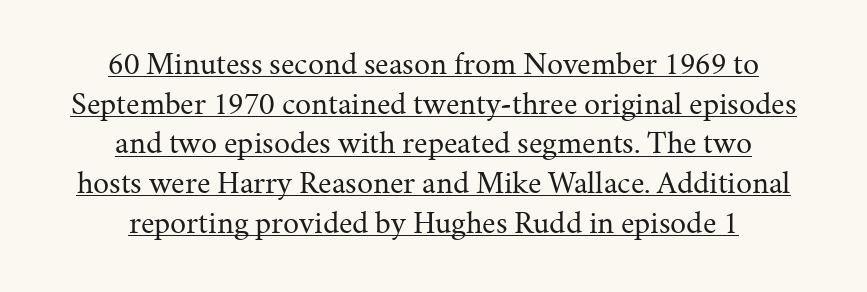
Check the space under the baseline: a stroke is drawn there. What stands out about the letter spacing? Nothing — it is the standard amount. Vertical stems look standard width or narrower in stroke. If you drew a line through each stem, it would be perfectly vertical.
